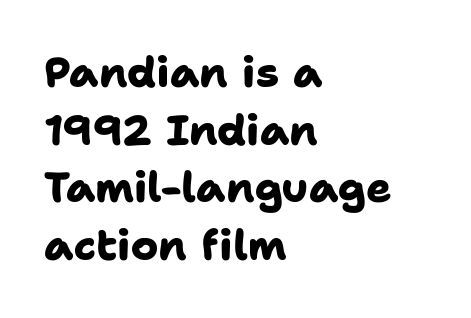
Q: Is the text bold? A: Yes.
Q: Is the typeface a serif or a sans-serif typeface? A: Sans-serif.
Q: Is the text underlined? A: No.
Q: How is the paragraph aligned? A: Left-aligned.
Q: Is the spacing between letters normal or unusually wide? A: Normal.
Q: Is the spacing between lines tight, normal or loose? A: Normal.
Q: Width (condensed, normal, or wide)? A: Normal.
Q: Stroke contrast? A: Low.
Q: x-height? A: Medium.
Q: Monospaced? A: No.
